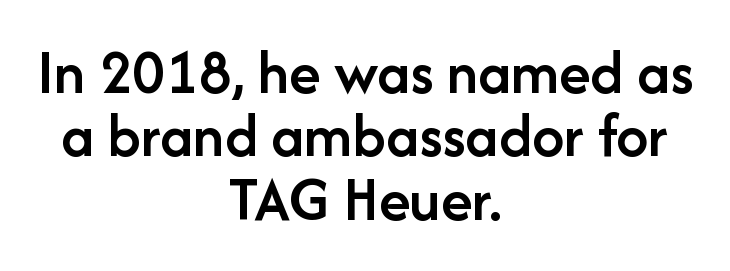
Is there any slant? The stems are plumb. Students, observe: this is what under-led, compact text looks like. Is this a fixed-width face? No — the glyphs have proportional, varying widths. Short note: letters normally spaced. The lines in this sample share a center point and differ in where they start and stop.
